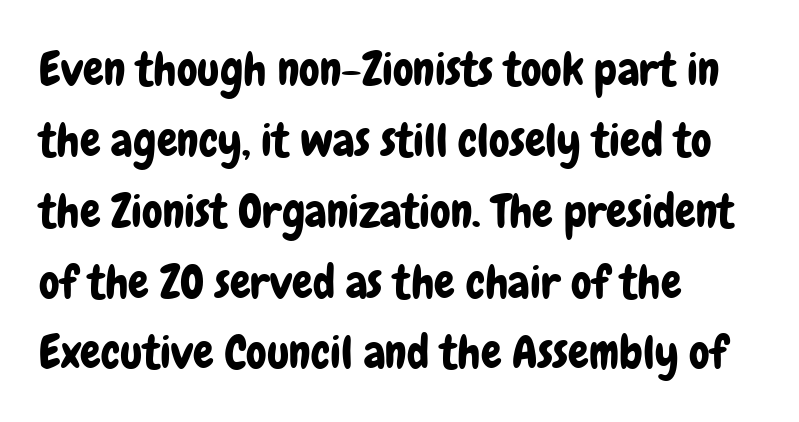
Q: Is the text italic (slanted)? A: No, it is upright.
Q: Is the typeface a serif or a sans-serif typeface? A: Sans-serif.
Q: Is the text underlined? A: No.
Q: How is the paragraph aligned? A: Left-aligned.
Q: Is the spacing between letters normal or unusually wide? A: Normal.
Q: Is the spacing between lines tight, normal or loose? A: Normal.
Q: Width (condensed, normal, or wide)? A: Condensed.
Q: Stroke contrast? A: Low.
Q: x-height? A: Medium.
Q: Monospaced? A: No.
